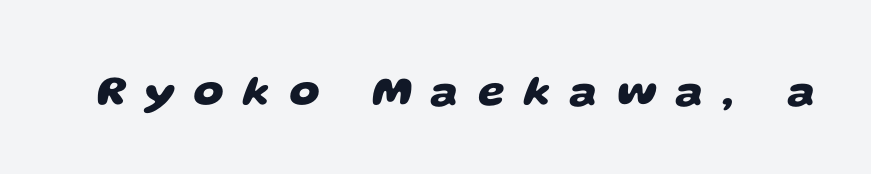
Q: Is the text bold? A: Yes.
Q: Is the typeface a serif or a sans-serif typeface? A: Sans-serif.
Q: Is the text underlined? A: No.
Q: Is the spacing between letters normal or unusually wide? A: Unusually wide.
Q: Width (condensed, normal, or wide)? A: Wide.
Q: Stroke contrast? A: Low.
Q: x-height? A: Large.
Q: Monospaced? A: No.
